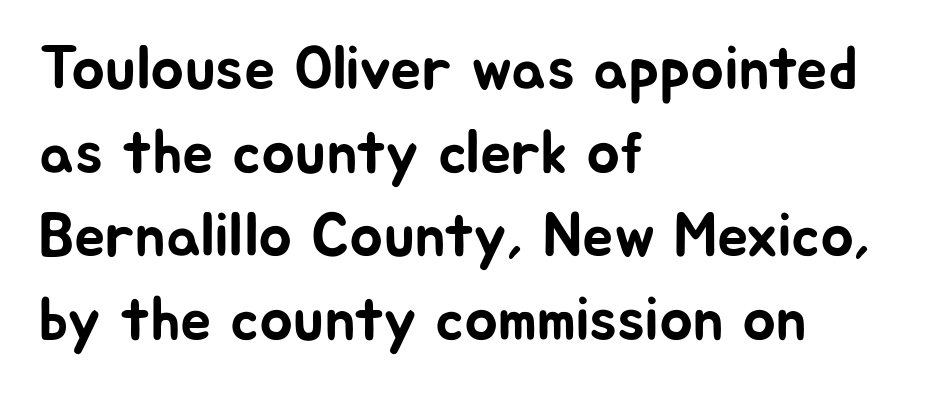
{"serif": "no", "italic": "no", "width": "normal", "stroke_contrast": "low", "x_height": "medium", "monospaced": "no", "underline": "no", "align": "left", "line_spacing": "normal", "line_spacing_ratio": 1.35, "letter_spacing": "normal", "letter_spacing_em": 0.0, "glyph_px": 62}
